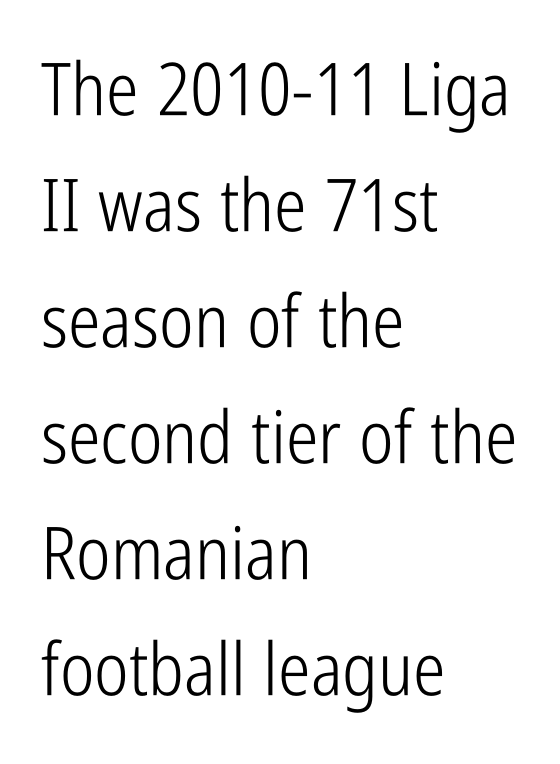
A clean baseline with only descenders dipping below it. Layout note: lines flush left. Each stroke keeps to a modest, everyday thickness or less. Italic: no, the glyphs are upright roman.
